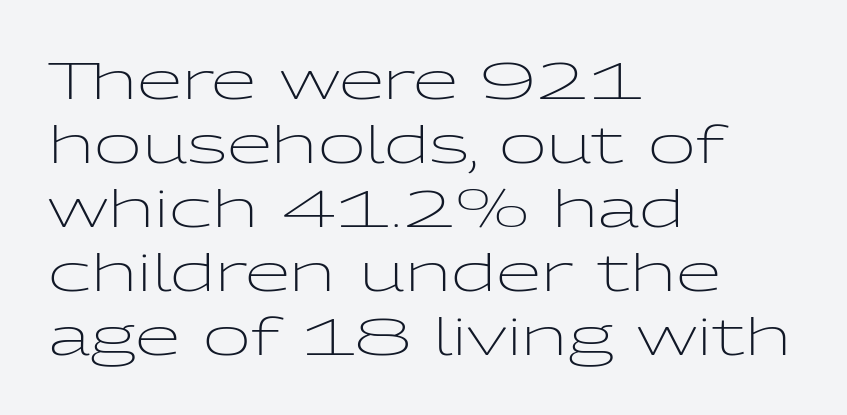
Heaviness? Minimal to ordinary, like unemphasized prose. The face used here is rendered with its standard letterfit. If you drew a ruler down the left edge, every line would touch it. Serifs: no, the terminals of the letterforms are clean. Only glyphs here, with clear space below each row.
